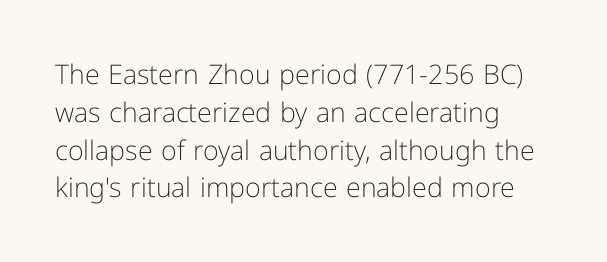
Short note: letters normally spaced. These lines are set flush left with a ragged right edge. The passage shown is not bold in any degree. Rows of type keep a routine distance in the vertical direction. This is the regular roman posture of the typeface.
